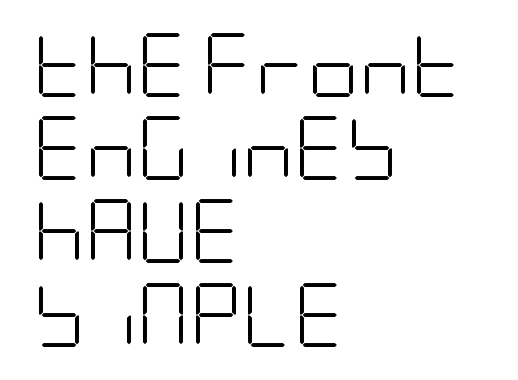
The line texture is even and compact thanks to regular tracking. Line starts are locked; line ends wander. The face used here is a sans, in the tradition of grotesques and geometrics. Tall strokes in this sample are plumb rather than angled. Only glyphs here, with clear space below each row.
